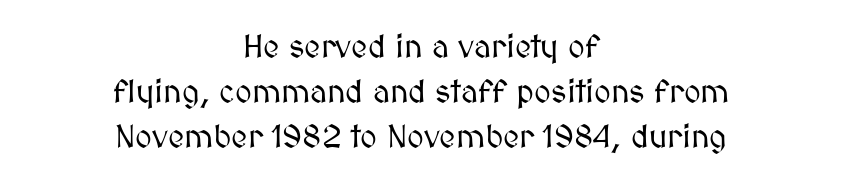
{"italic": "no", "width": "normal", "stroke_contrast": "medium", "x_height": "medium", "monospaced": "no", "underline": "no", "align": "center", "line_spacing": "normal", "line_spacing_ratio": 1.41, "letter_spacing": "normal", "letter_spacing_em": 0.0, "glyph_px": 32}
